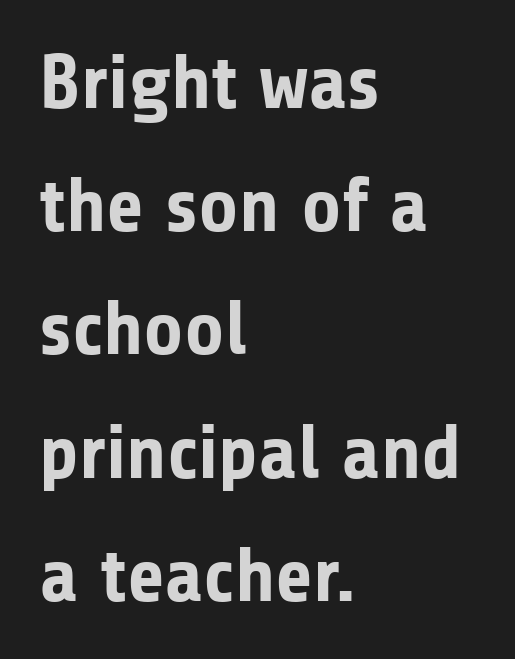
{"serif": "no", "italic": "no", "bold": "yes", "weight": "bold", "width": "normal", "stroke_contrast": "low", "x_height": "medium", "monospaced": "no", "underline": "no", "align": "left", "line_spacing": "normal", "line_spacing_ratio": 1.6, "letter_spacing": "normal", "letter_spacing_em": 0.0, "glyph_px": 77}
